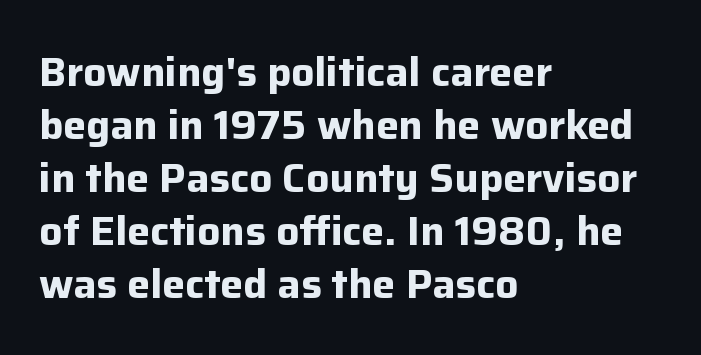
The image shows 41 px bold sans-serif type, upright; set left-aligned, normal line spacing (1.29x), normal letter spacing, not underlined; low stroke contrast and a medium x-height.
